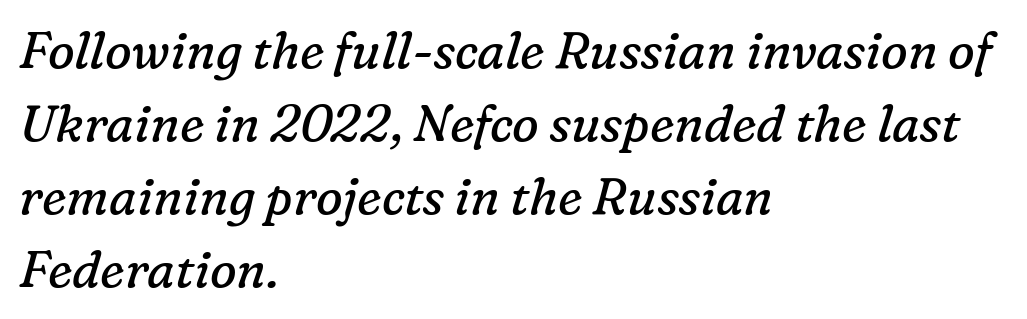
{"serif": "yes", "italic": "yes", "lean": "right", "slant_degrees": 16, "bold": "no", "weight": "regular", "width": "normal", "stroke_contrast": "low", "x_height": "medium", "monospaced": "no", "underline": "no", "align": "left", "line_spacing": "normal", "line_spacing_ratio": 1.46, "letter_spacing": "normal", "letter_spacing_em": 0.0, "glyph_px": 50}
